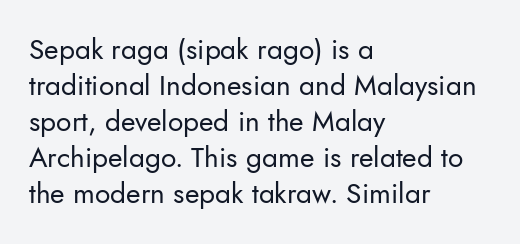
Is this a heavy cut? Hardly; it is regular or lighter. Lines of text with bare space underneath. Does the leading feel generous? No, just average. Quick note: not italic, upright.
